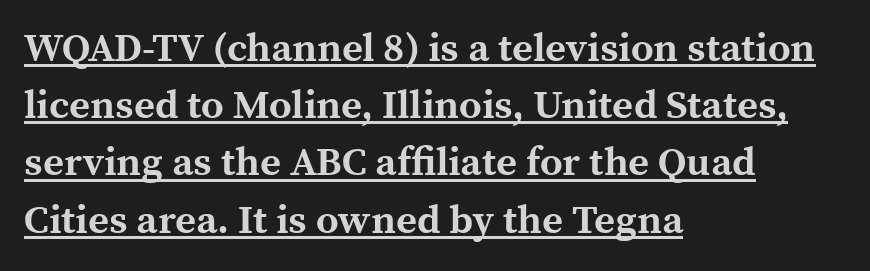
Casual observation: everything's shoved over to the left. Vertically, the passage feels balanced, rows spaced as you'd expect. Upright lettering throughout. A baseline rule has been typeset under these characters. The letters sit at their default tracking, neither squeezed nor spread. Do the characters align in a grid? No, the font is proportional.
